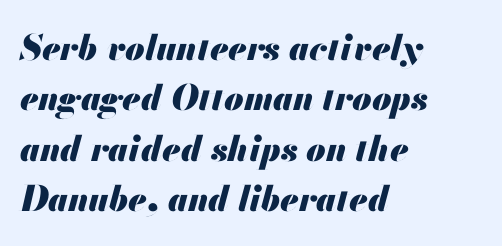
Here the glyphs are tracked normally, forming tight word shapes. A full-strength bold gives these letters their thick strokes. Emphasis-style slanted type is in use. These lines are rendered in a variable-pitch font.
